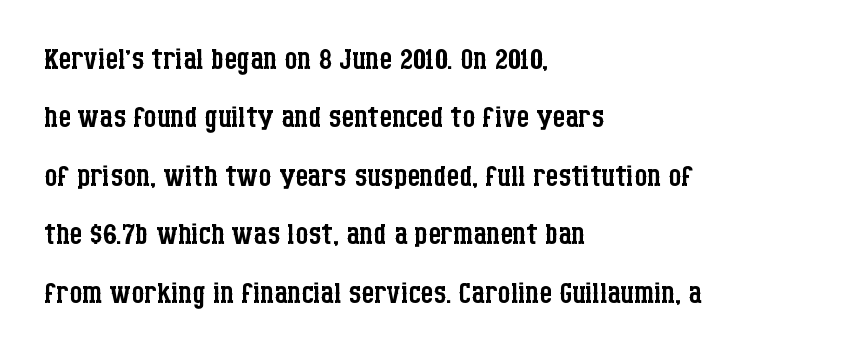
Note: serifs present on the glyphs. The text block is weighted toward the left margin, trailing off unevenly rightward. Standard letterfit; no display-style spreading of the glyphs. The lettering stays uniformly vertical, giving the passage a roman look. The passage shown stacks its lines at a standard gap. A bare baseline throughout the passage.
